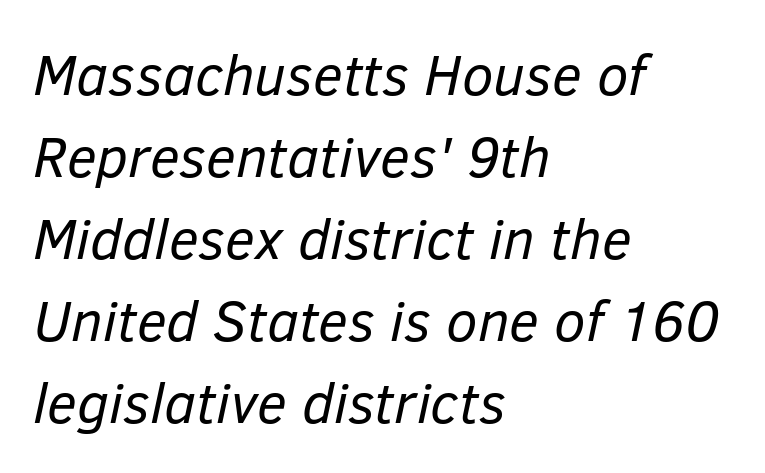
Q: Is the text bold? A: No.
Q: Is the text italic (slanted)? A: Yes, it leans right by about 12 degrees.
Q: Is the text underlined? A: No.
Q: How is the paragraph aligned? A: Left-aligned.
Q: Is the spacing between letters normal or unusually wide? A: Normal.
Q: Is the spacing between lines tight, normal or loose? A: Normal.
Q: Width (condensed, normal, or wide)? A: Normal.
Q: Stroke contrast? A: Low.
Q: x-height? A: Medium.
Q: Monospaced? A: No.
